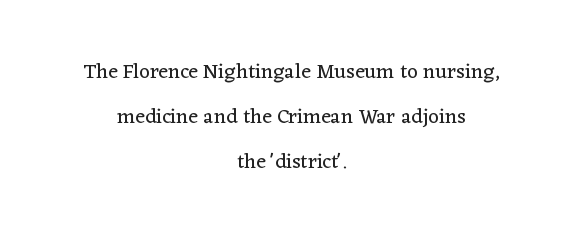
{"italic": "no", "bold": "no", "underline": "no", "align": "center", "line_spacing": "loose", "line_spacing_ratio": 2.15, "letter_spacing": "normal", "letter_spacing_em": 0.0, "glyph_px": 21}
